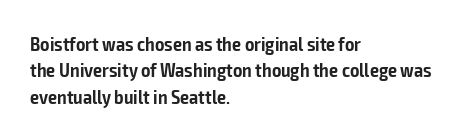
The image shows 20 px text type, upright; set left-aligned, normal line spacing (1.32x), normal letter spacing, not underlined.
